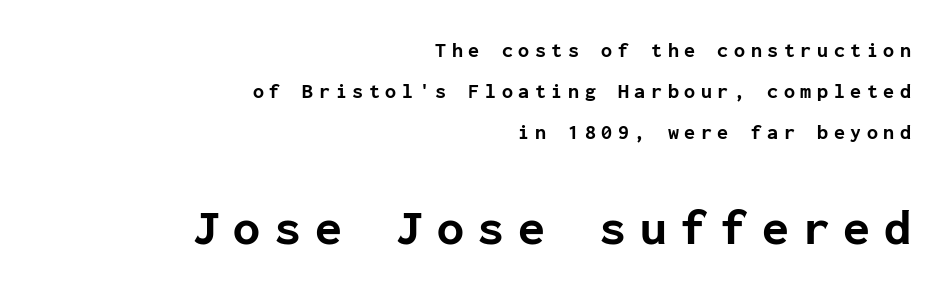
The image shows 49 px bold sans-serif type, upright, monospaced; set right-aligned, loose line spacing (2.05x), unusually wide letter spacing (+0.28 em), not underlined; the second (bottom) block is 2.45x larger; low stroke contrast and a medium x-height.
